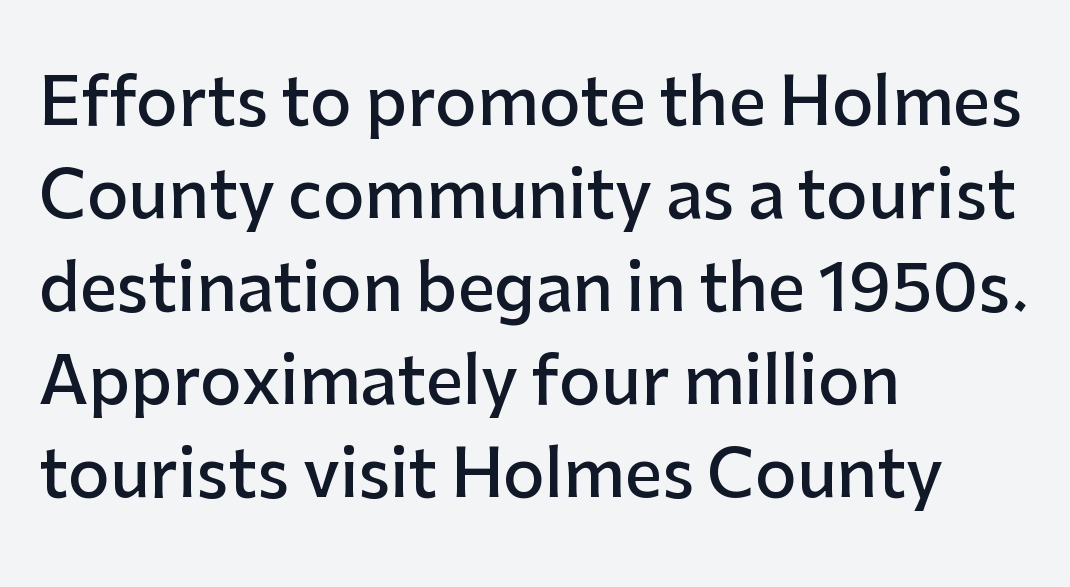
The lines in this sample share a left origin and differ only in where they stop. The glyphs in this specimen are sans serif. The strokes are fattened partway — semibold, not bold. Rows of type keep a routine distance in the vertical direction. Proportional: the letters do not fall into vertical columns. Observe the ordinary spacing: letters are neighbours, not strangers.
